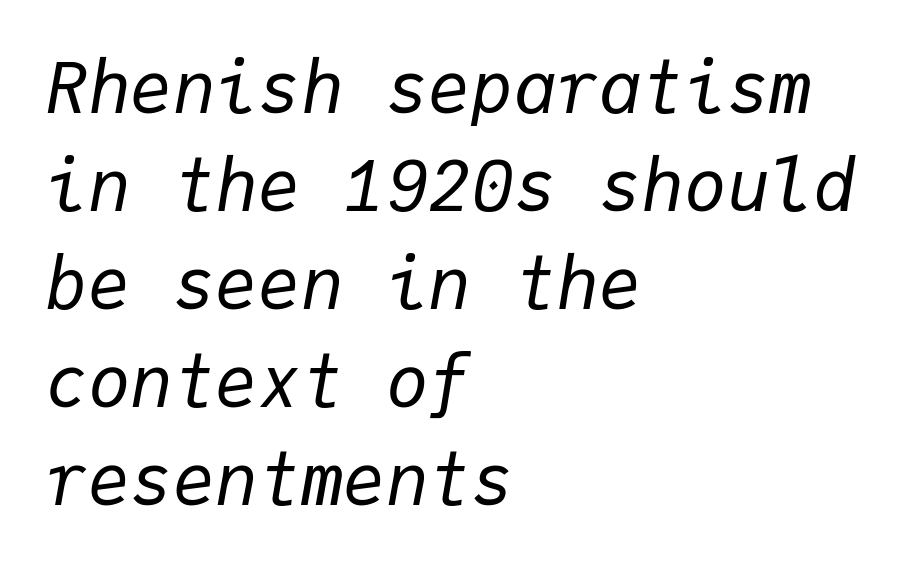
The image shows 71 px regular-weight type, italic (leaning right), monospaced; set left-aligned, normal line spacing (1.38x), normal letter spacing, not underlined; low stroke contrast and a medium x-height.
